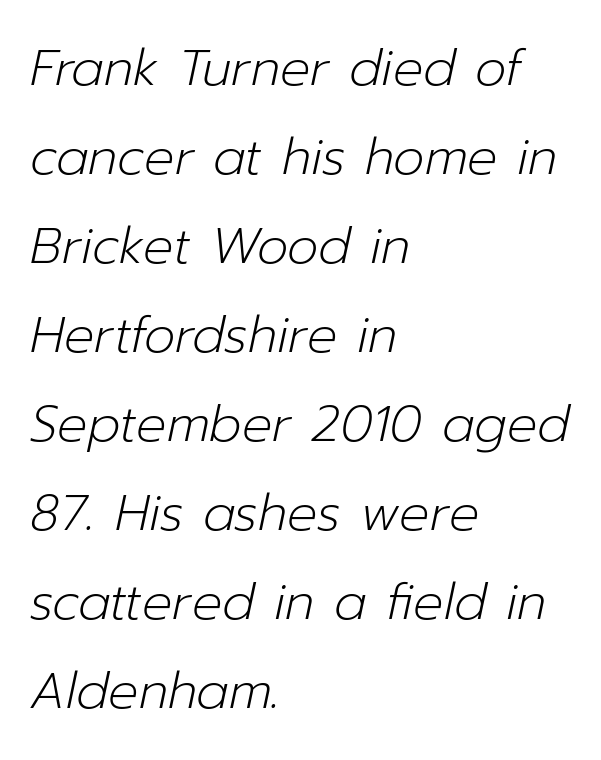
The face looks like a standard text weight, possibly lighter. The typography opts for an oblique posture over an upright one. Teacher's note: observe the even left margin — that is flush-left alignment. Spacing verdict: proportional, widths tailored to each character. Spacing between characters is what you'd get straight out of the box. The glyphs are unaccompanied by any horizontal stroke below them.
